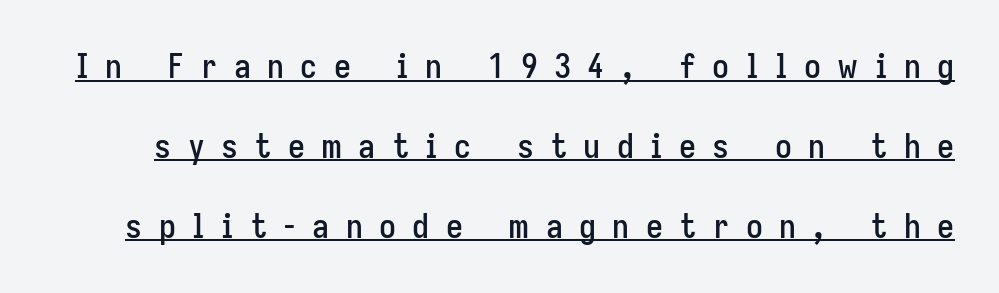
{"serif": "no", "italic": "no", "width": "condensed", "stroke_contrast": "low", "x_height": "medium", "monospaced": "no", "underline": "yes", "line_spacing": "loose", "line_spacing_ratio": 2.35, "letter_spacing": "wide", "letter_spacing_em": 0.48, "glyph_px": 34}
